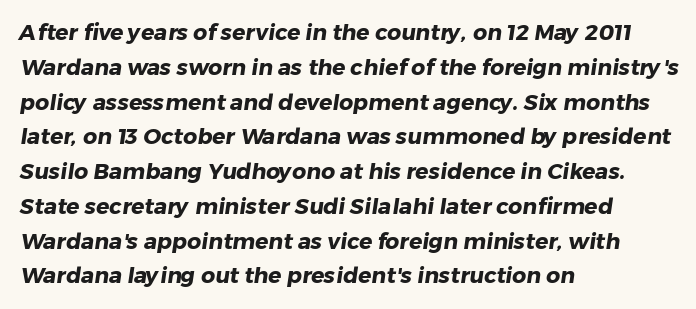
{"bold": "yes", "underline": "no", "align": "left", "line_spacing": "normal", "line_spacing_ratio": 1.58, "letter_spacing": "normal", "letter_spacing_em": 0.0, "glyph_px": 22}
